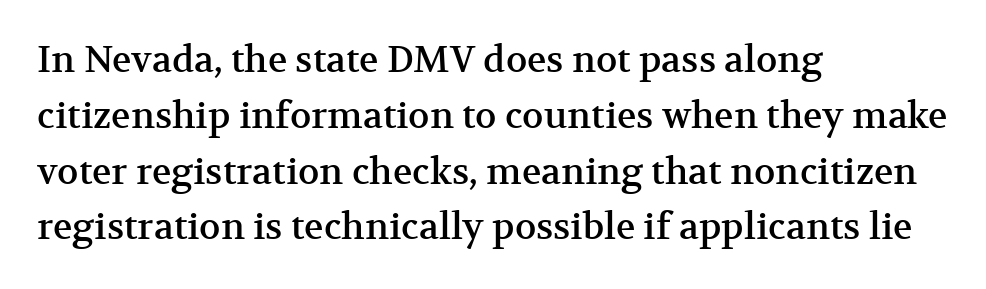
{"serif": "yes", "italic": "no", "width": "normal", "stroke_contrast": "medium", "x_height": "medium", "monospaced": "no", "underline": "no", "align": "left", "line_spacing": "normal", "line_spacing_ratio": 1.55, "letter_spacing": "normal", "letter_spacing_em": 0.0, "glyph_px": 36}
